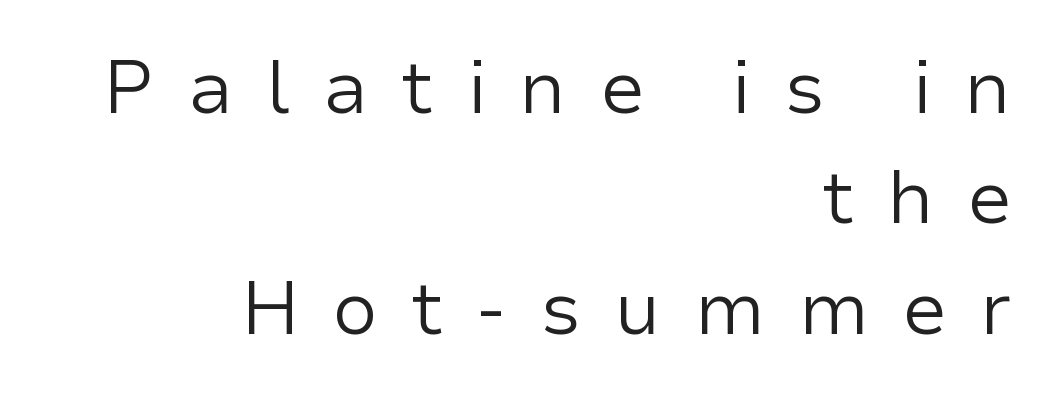
{"serif": "no", "italic": "no", "bold": "no", "weight": "regular", "width": "normal", "stroke_contrast": "low", "x_height": "medium", "monospaced": "no", "underline": "no", "align": "right", "line_spacing": "normal", "line_spacing_ratio": 1.49, "letter_spacing": "wide", "letter_spacing_em": 0.44, "glyph_px": 74}
